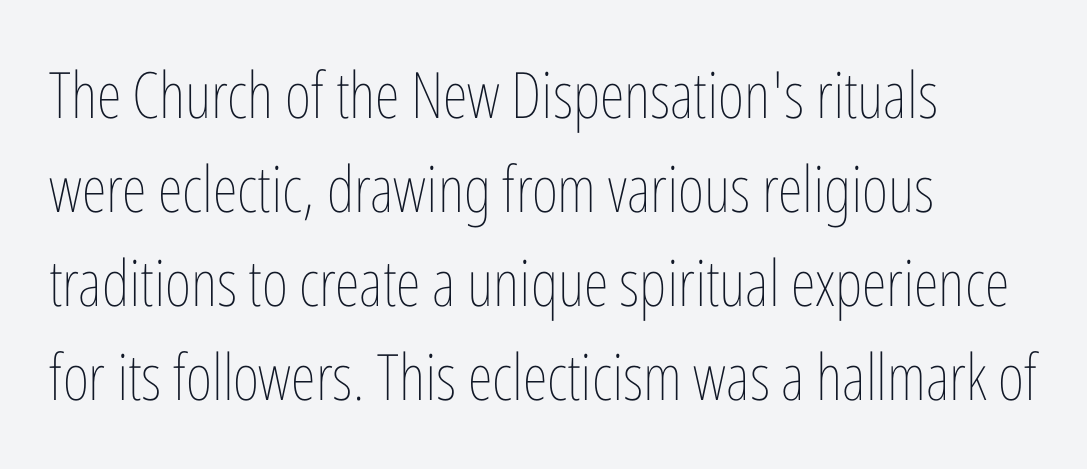
The image shows 64 px thin, condensed type, upright; set left-aligned, normal line spacing (1.47x), normal letter spacing, not underlined; low stroke contrast and a medium x-height.
